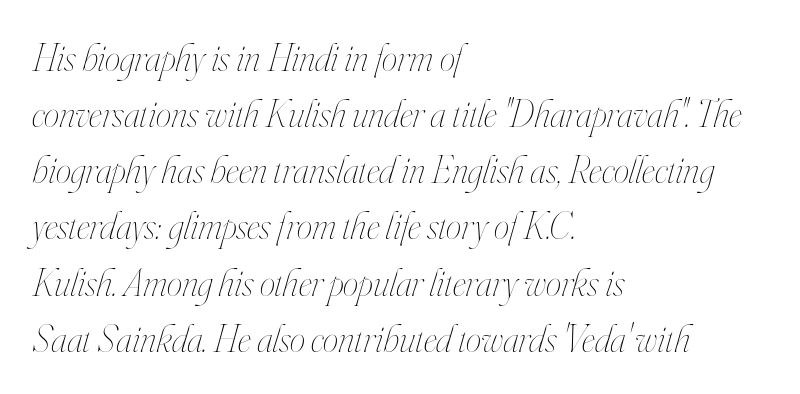
Q: Is the text bold? A: No.
Q: Is the text italic (slanted)? A: Yes, it leans right by about 16 degrees.
Q: Is the text underlined? A: No.
Q: How is the paragraph aligned? A: Left-aligned.
Q: Is the spacing between letters normal or unusually wide? A: Normal.
Q: Is the spacing between lines tight, normal or loose? A: Normal.
Q: Width (condensed, normal, or wide)? A: Condensed.
Q: Stroke contrast? A: High.
Q: x-height? A: Small.
Q: Monospaced? A: No.
